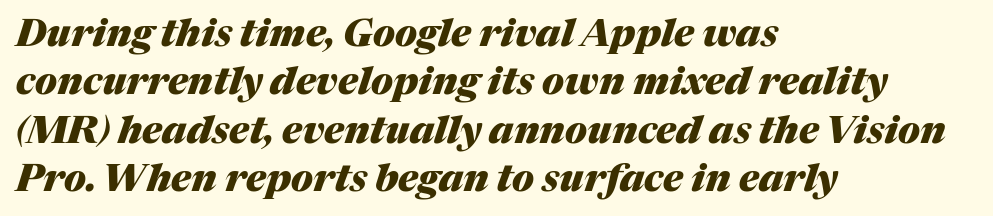
Leading: standard. Heavy, bold letterforms. Character widths vary here, with narrow letters taking less room than wide ones. Does extra space separate the letters? No, they use regular spacing. Lines of text with bare space underneath. Alignment: flush left.
